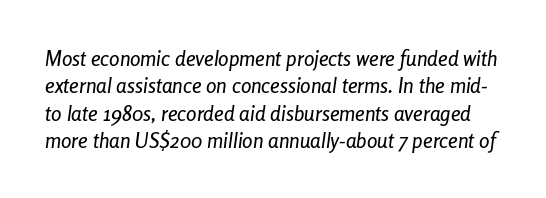
{"italic": "yes", "lean": "right", "slant_degrees": 8, "underline": "no", "line_spacing": "normal", "line_spacing_ratio": 1.3, "letter_spacing": "normal", "letter_spacing_em": 0.0, "glyph_px": 21}
